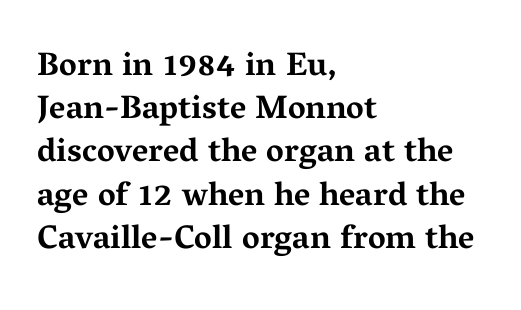
The image shows 33 px bold, wide serif type, upright; set left-aligned, normal line spacing (1.31x), normal letter spacing, not underlined; medium stroke contrast and a medium x-height.
